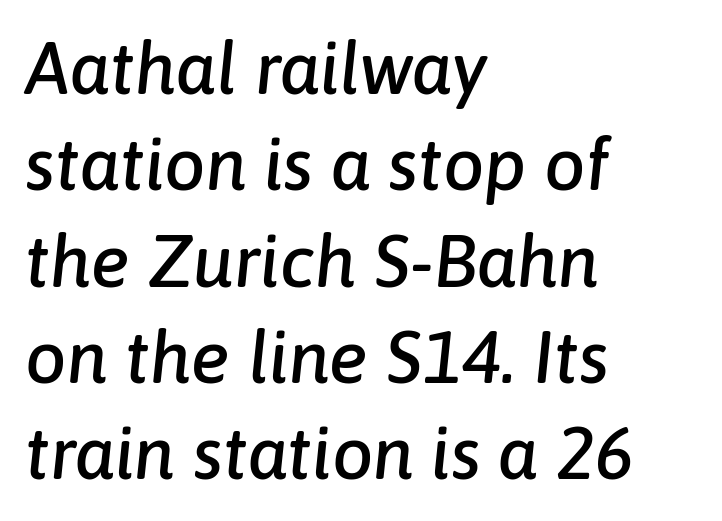
A typesetter would call this proportional, since set widths differ per character. Type without underlining. Does extra space separate the letters? No, they use regular spacing. A typesetter would call this leading conventional body-copy spacing. Left-aligned paragraph, ragged on the right.
